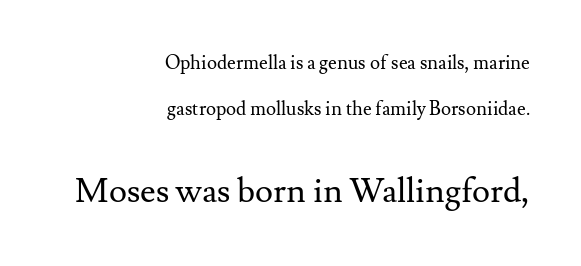
Q: Is the text bold? A: No.
Q: Is the text italic (slanted)? A: No, it is upright.
Q: Is the typeface a serif or a sans-serif typeface? A: Serif.
Q: Is the text underlined? A: No.
Q: How is the paragraph aligned? A: Right-aligned.
Q: Is the spacing between letters normal or unusually wide? A: Normal.
Q: Is the spacing between lines tight, normal or loose? A: Loose.
Q: Which block of text is set in a larger size, the first (top) or the second (bottom)? A: The second (bottom) one.
Q: Width (condensed, normal, or wide)? A: Normal.
Q: Stroke contrast? A: Medium.
Q: x-height? A: Small.
Q: Monospaced? A: No.
